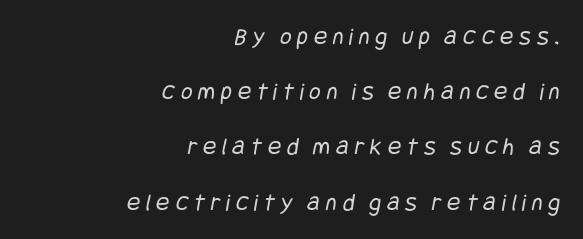
{"bold": "no", "underline": "no", "align": "right", "line_spacing": "loose", "line_spacing_ratio": 2.21, "letter_spacing": "wide", "letter_spacing_em": 0.23, "glyph_px": 25}
